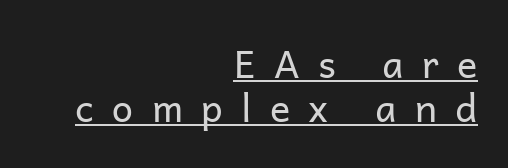
{"serif": "no", "italic": "no", "bold": "no", "weight": "regular", "width": "normal", "stroke_contrast": "low", "x_height": "medium", "monospaced": "no", "underline": "yes", "align": "right", "line_spacing": "tight", "line_spacing_ratio": 1.15, "letter_spacing": "wide", "letter_spacing_em": 0.48, "glyph_px": 38}
